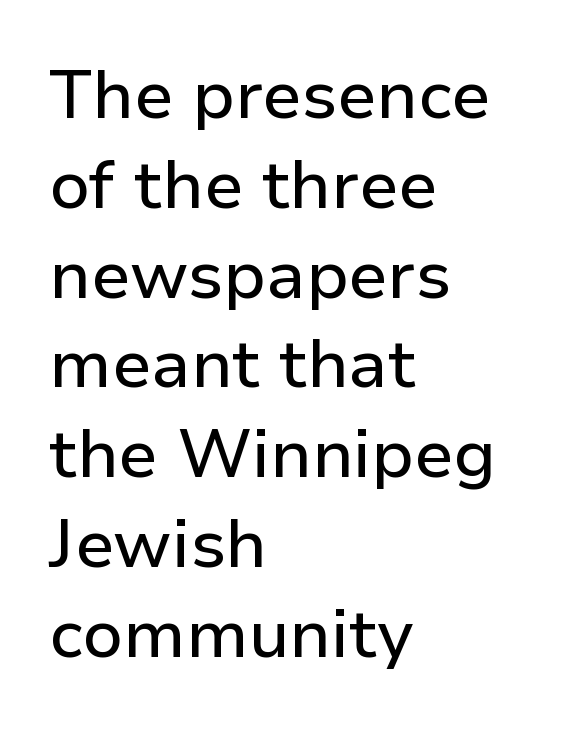
Q: Is the text italic (slanted)? A: No, it is upright.
Q: Is the typeface a serif or a sans-serif typeface? A: Sans-serif.
Q: Is the text underlined? A: No.
Q: How is the paragraph aligned? A: Left-aligned.
Q: Is the spacing between letters normal or unusually wide? A: Normal.
Q: Is the spacing between lines tight, normal or loose? A: Normal.
Q: Width (condensed, normal, or wide)? A: Normal.
Q: Stroke contrast? A: Low.
Q: x-height? A: Medium.
Q: Monospaced? A: No.
